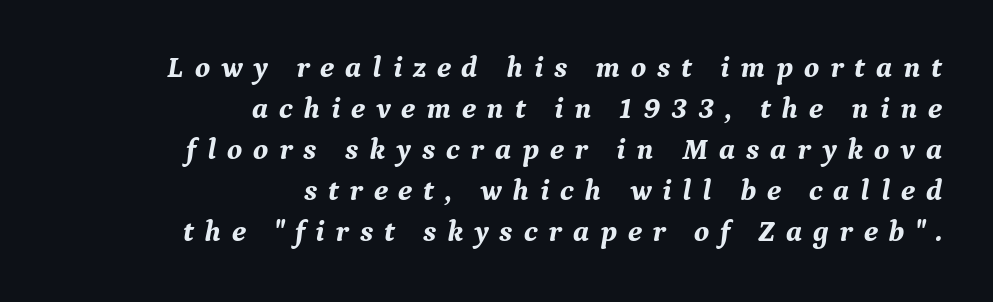
Q: Is the text bold? A: Yes.
Q: Is the text italic (slanted)? A: Yes, it leans right by about 9 degrees.
Q: Is the typeface a serif or a sans-serif typeface? A: Serif.
Q: Is the text underlined? A: No.
Q: How is the paragraph aligned? A: Right-aligned.
Q: Is the spacing between letters normal or unusually wide? A: Unusually wide.
Q: Is the spacing between lines tight, normal or loose? A: Normal.
Q: Width (condensed, normal, or wide)? A: Normal.
Q: Stroke contrast? A: Medium.
Q: x-height? A: Medium.
Q: Monospaced? A: No.
